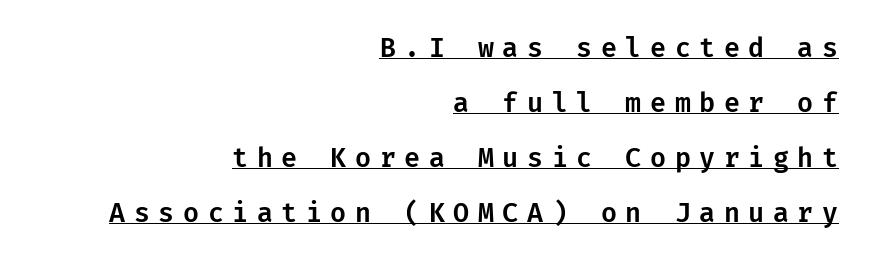
Successive baselines arrive slowly, with a big drop between each. This sample uses expanded letter spacing, leaving extra air between glyphs. Italic: no, the glyphs are upright roman. The typesetter chose a ragged-left arrangement here.
